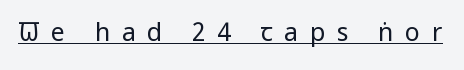
Q: Is the text bold? A: No.
Q: Is the text italic (slanted)? A: No, it is upright.
Q: Is the text underlined? A: Yes.
Q: Is the spacing between letters normal or unusually wide? A: Unusually wide.
